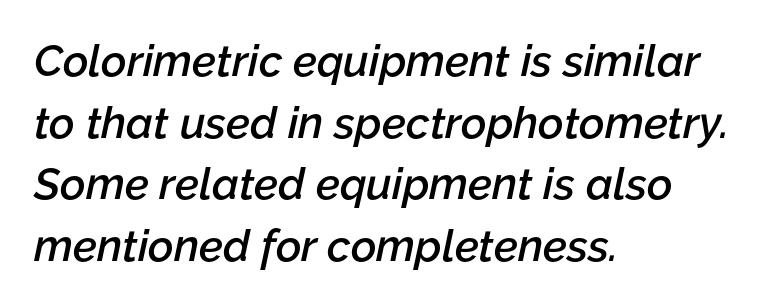
The image shows 44 px semibold type, italic (leaning right); set left-aligned, normal line spacing (1.4x), normal letter spacing, not underlined; low stroke contrast and a medium x-height.
